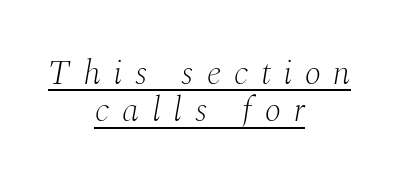
{"serif": "yes", "italic": "yes", "lean": "right", "slant_degrees": 10, "bold": "no", "weight": "light", "width": "normal", "stroke_contrast": "medium", "x_height": "medium", "monospaced": "no", "underline": "yes", "align": "center", "line_spacing": "tight", "line_spacing_ratio": 1.1, "letter_spacing": "wide", "letter_spacing_em": 0.38, "glyph_px": 34}
